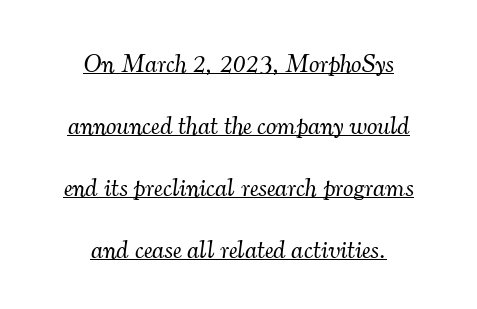
The letterforms sit shoulder to shoulder at normal distance. Is the block centered? Yes — each line is placed symmetrically about the middle. The passage shown leans; its letterforms are oblique. This sample carries an underscore along the baseline area. Weight class: somewhere from thin through regular.
